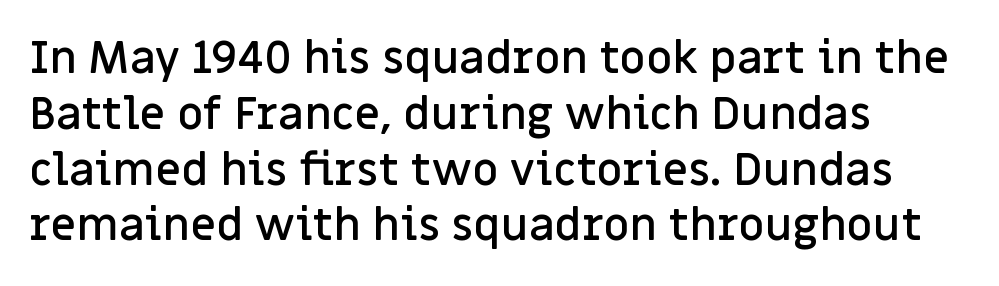
Posture: straight, roman, zero tilt. No feet cap the strokes, marking this as sans-serif type. The string is rendered with underlining switched off. Short note: letters normally spaced. Summary of weight: moderately heavy, a semibold.
